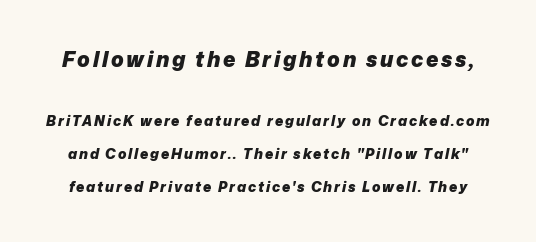
Q: Is the text bold? A: Yes.
Q: Is the text italic (slanted)? A: Yes, it leans right by about 12 degrees.
Q: Is the text underlined? A: No.
Q: Is the spacing between lines tight, normal or loose? A: Loose.
Q: Which block of text is set in a larger size, the first (top) or the second (bottom)? A: The first (top) one.
